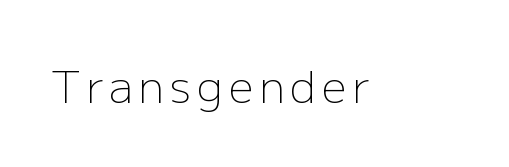
{"serif": "no", "italic": "no", "bold": "no", "weight": "light", "width": "normal", "stroke_contrast": "low", "x_height": "medium", "monospaced": "no", "underline": "no", "glyph_px": 44}
